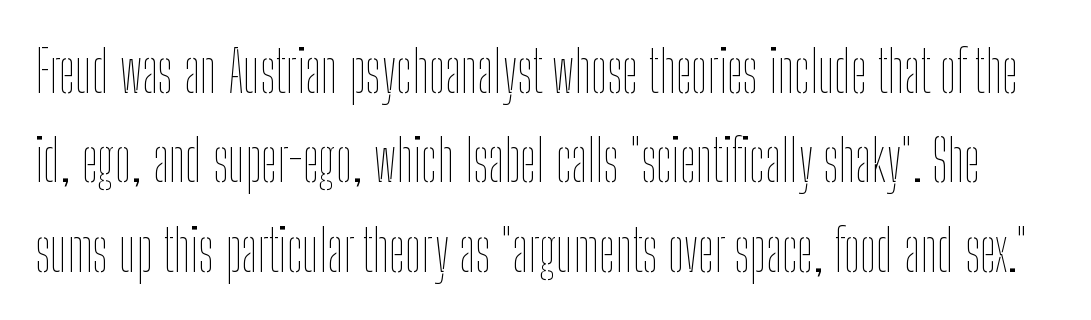
The image shows 58 px thin, condensed type, upright; set normal line spacing (1.54x), normal letter spacing, not underlined; low stroke contrast and a medium x-height.
